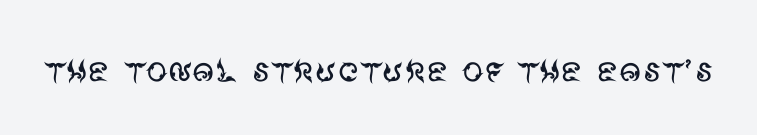
The image shows 43 px regular-weight sans-serif type, upright; set normal letter spacing, not underlined; medium stroke contrast and a large x-height.
